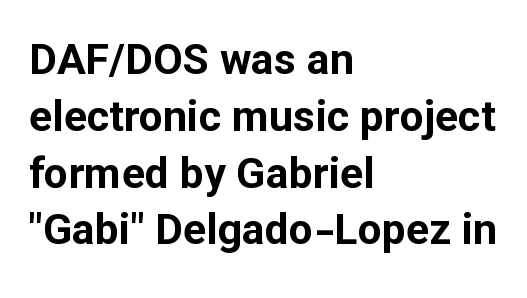
Q: Is the text bold? A: Yes.
Q: Is the text italic (slanted)? A: No, it is upright.
Q: Is the typeface a serif or a sans-serif typeface? A: Sans-serif.
Q: Is the text underlined? A: No.
Q: How is the paragraph aligned? A: Left-aligned.
Q: Is the spacing between letters normal or unusually wide? A: Normal.
Q: Is the spacing between lines tight, normal or loose? A: Normal.
Q: Width (condensed, normal, or wide)? A: Normal.
Q: Stroke contrast? A: Low.
Q: x-height? A: Medium.
Q: Monospaced? A: No.
